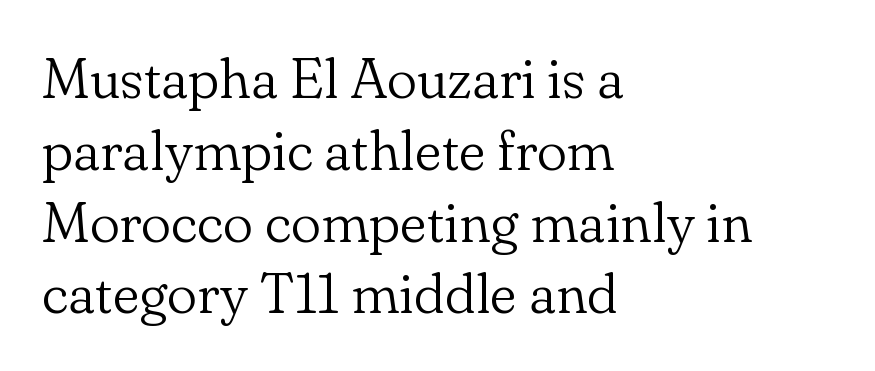
The image shows 57 px light serif type, upright; set left-aligned, normal line spacing (1.26x), normal letter spacing, not underlined; low stroke contrast and a small x-height.
